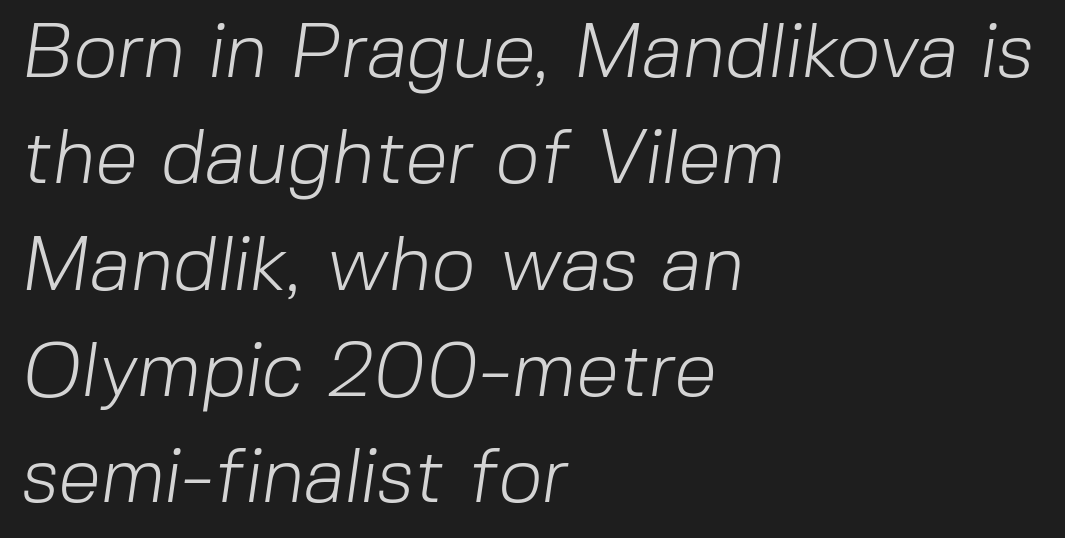
Q: Is the text bold? A: No.
Q: Is the typeface a serif or a sans-serif typeface? A: Sans-serif.
Q: Is the text underlined? A: No.
Q: How is the paragraph aligned? A: Left-aligned.
Q: Is the spacing between letters normal or unusually wide? A: Normal.
Q: Is the spacing between lines tight, normal or loose? A: Normal.
Q: Width (condensed, normal, or wide)? A: Normal.
Q: Stroke contrast? A: Low.
Q: x-height? A: Medium.
Q: Monospaced? A: No.
